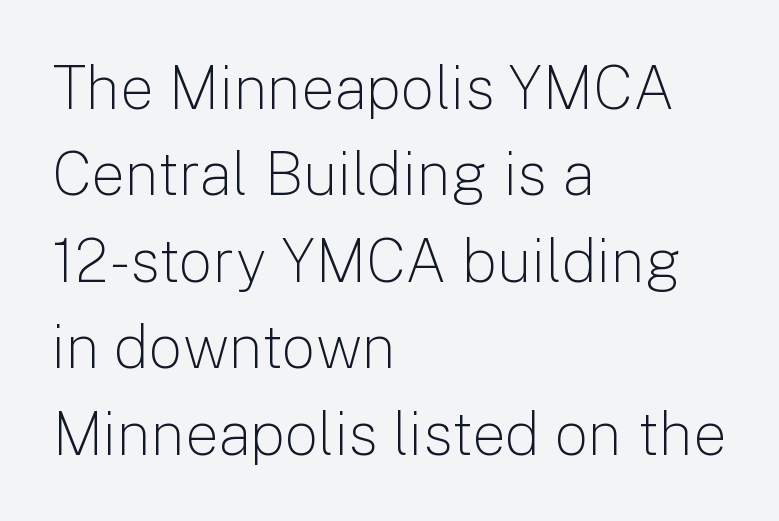
Quick note: interline space is typical. Ascenders rise straight up at ninety degrees. Every row of glyphs begins at an identical x-position on the left. This reads as an unemphasized weight, regular at the heaviest. Descender tails drop into unmarked territory.
